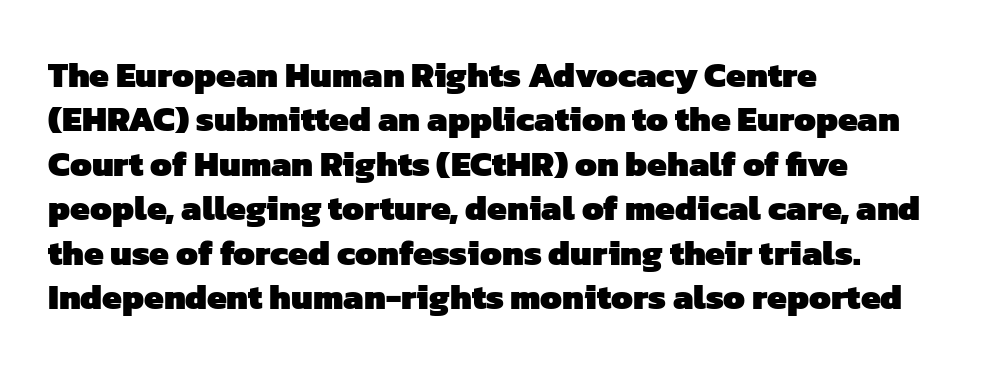
Q: Is the text bold? A: Yes.
Q: Is the typeface a serif or a sans-serif typeface? A: Sans-serif.
Q: Is the text underlined? A: No.
Q: How is the paragraph aligned? A: Left-aligned.
Q: Is the spacing between letters normal or unusually wide? A: Normal.
Q: Is the spacing between lines tight, normal or loose? A: Normal.
Q: Width (condensed, normal, or wide)? A: Normal.
Q: Stroke contrast? A: Low.
Q: x-height? A: Medium.
Q: Monospaced? A: No.
